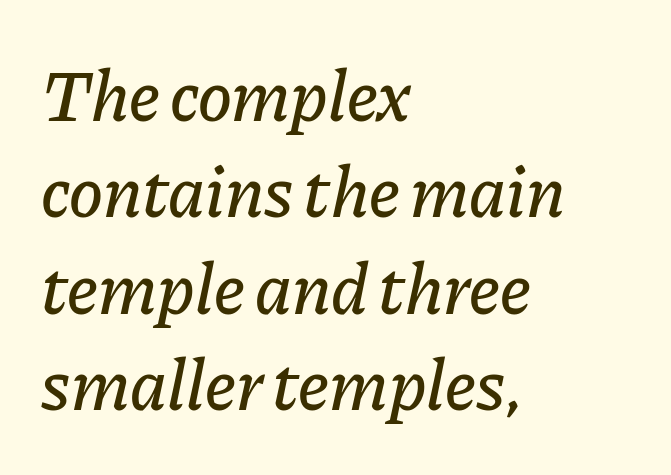
The line-height multiplier appears to be the usual default. Is the block centered? No — it sits flush against the left margin. The horizontal fit of the characters is conventional and even. Italic? Definitely — the glyphs are oblique.
